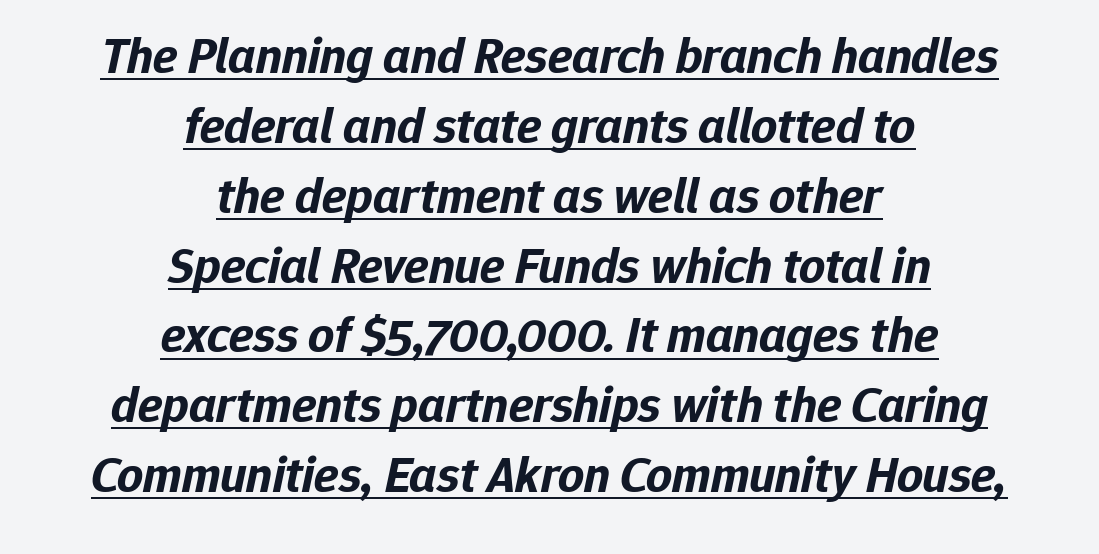
Notice how a bar underscores the lettering throughout. Posture: slanted. The characters look thick and weighty, a clear bold. Observe the ordinary spacing: letters are neighbours, not strangers.
